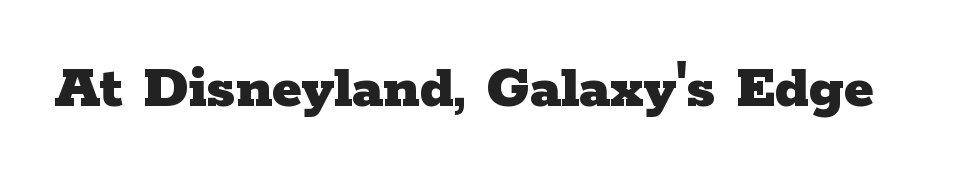
{"serif": "yes", "italic": "no", "bold": "yes", "weight": "heavy", "width": "wide", "stroke_contrast": "low", "x_height": "medium", "monospaced": "no", "underline": "no", "letter_spacing": "normal", "letter_spacing_em": 0.0, "glyph_px": 63}
